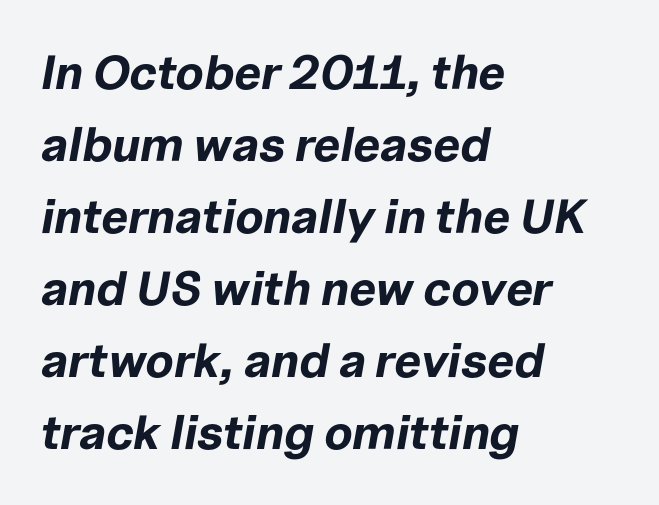
The image shows 48 px bold type, italic (leaning right); set left-aligned, normal line spacing (1.5x), normal letter spacing, not underlined; low stroke contrast and a medium x-height.
